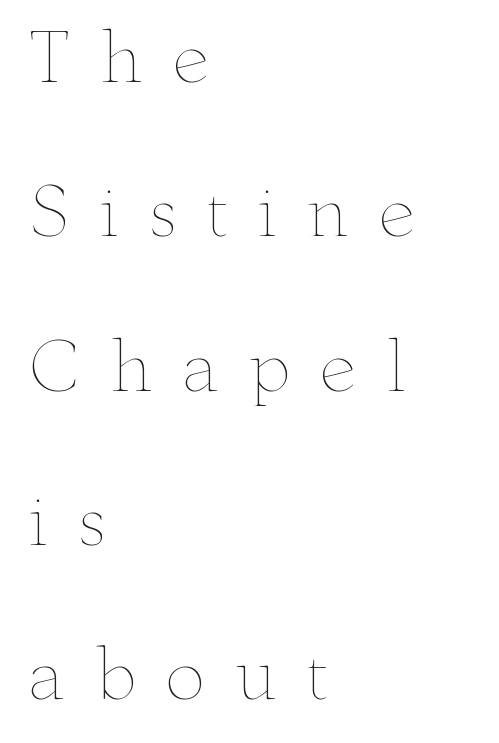
{"italic": "no", "bold": "no", "weight": "thin", "width": "wide", "stroke_contrast": "low", "x_height": "small", "monospaced": "no", "underline": "no", "align": "left", "line_spacing": "loose", "line_spacing_ratio": 2.27, "letter_spacing": "wide", "letter_spacing_em": 0.42, "glyph_px": 68}
